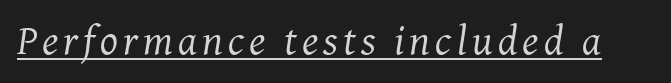
This reads as an unemphasized weight, regular at the heaviest. A typesetter would call this proportional, since set widths differ per character. Letterform terminals end in serifs throughout the passage. The specimen includes a rule beneath the text block's lines. The lettering tilts uniformly, giving the passage an italic look.
